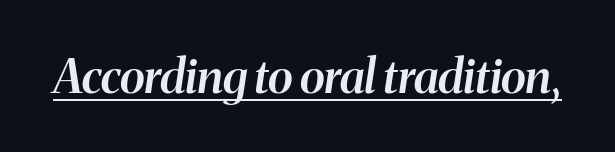
Q: Is the text bold? A: Semi-bold.
Q: Is the text italic (slanted)? A: Yes, it leans right by about 8 degrees.
Q: Is the text underlined? A: Yes.
Q: Is the spacing between letters normal or unusually wide? A: Normal.
Q: Width (condensed, normal, or wide)? A: Normal.
Q: Stroke contrast? A: Medium.
Q: x-height? A: Medium.
Q: Monospaced? A: No.
